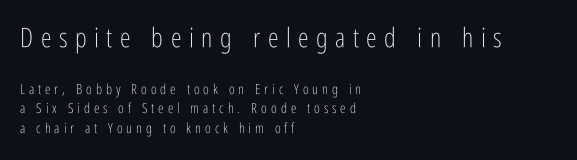
The image shows 27 px text type, upright; set left-aligned, normal line spacing (1.41x), unusually wide letter spacing (+0.28 em), not underlined; the first (top) block is 1.93x larger.
